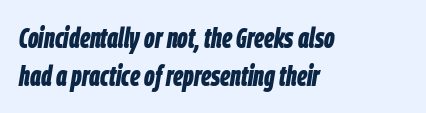
Q: Is the text bold? A: Yes.
Q: Is the text italic (slanted)? A: Yes, it leans right by about 9 degrees.
Q: Is the text underlined? A: No.
Q: How is the paragraph aligned? A: Left-aligned.
Q: Is the spacing between letters normal or unusually wide? A: Normal.
Q: Is the spacing between lines tight, normal or loose? A: Normal.
Q: Width (condensed, normal, or wide)? A: Condensed.
Q: Stroke contrast? A: Low.
Q: x-height? A: Large.
Q: Monospaced? A: No.
